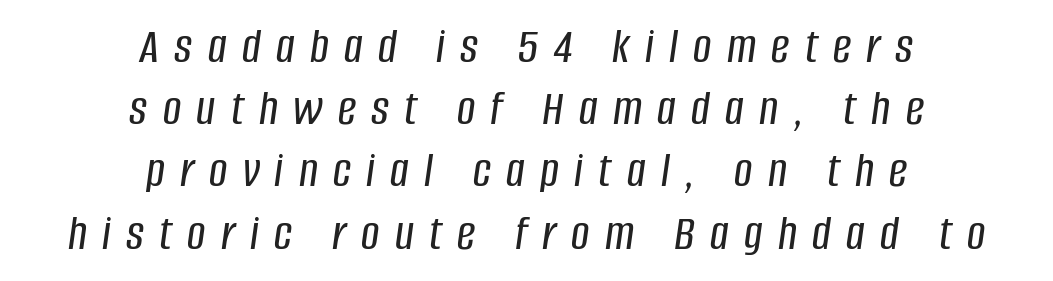
Q: Is the text italic (slanted)? A: Yes, it leans right by about 8 degrees.
Q: Is the text underlined? A: No.
Q: How is the paragraph aligned? A: Centered.
Q: Is the spacing between letters normal or unusually wide? A: Unusually wide.
Q: Width (condensed, normal, or wide)? A: Condensed.
Q: Stroke contrast? A: Low.
Q: x-height? A: Large.
Q: Monospaced? A: No.
